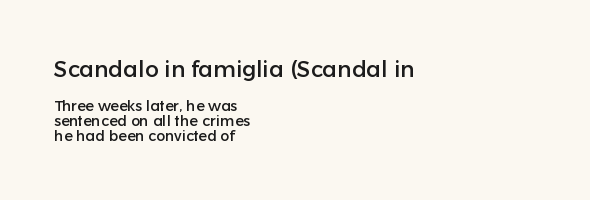
The image shows 23 px text type, upright; set left-aligned, tight line spacing (1.02x), normal letter spacing, not underlined; the first (top) block is 1.53x larger.
